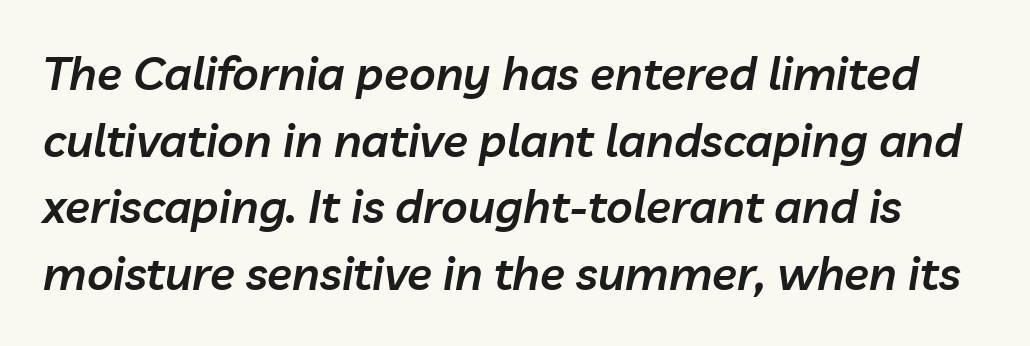
Tall strokes in this sample are angled rather than plumb. The letters advance in unequal steps, a hallmark of proportional type. Interline gaps are of average width in this sample. Caption: standard tracking, unaltered. Lines of text with bare space underneath. Each glyph is drawn with semibold strokes, heavier than normal yet not fully bold.
